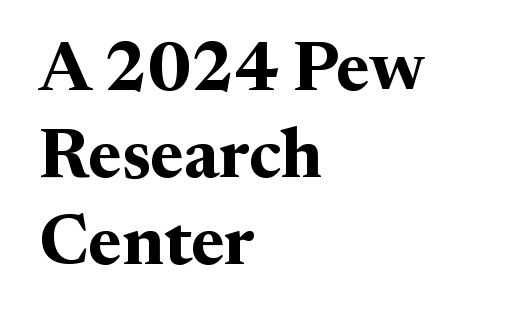
The image shows 69 px bold serif type, upright; set left-aligned, normal line spacing (1.26x), normal letter spacing, not underlined; medium stroke contrast and a medium x-height.
